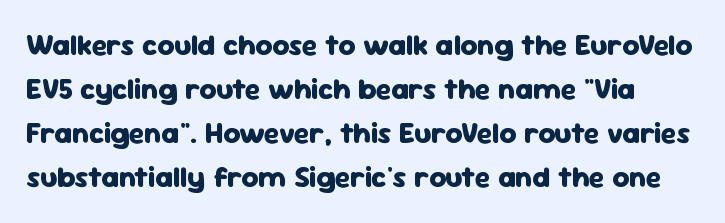
The image shows 29 px heavy sans-serif type, upright; set normal line spacing (1.52x), normal letter spacing, not underlined; low stroke contrast and a medium x-height.
